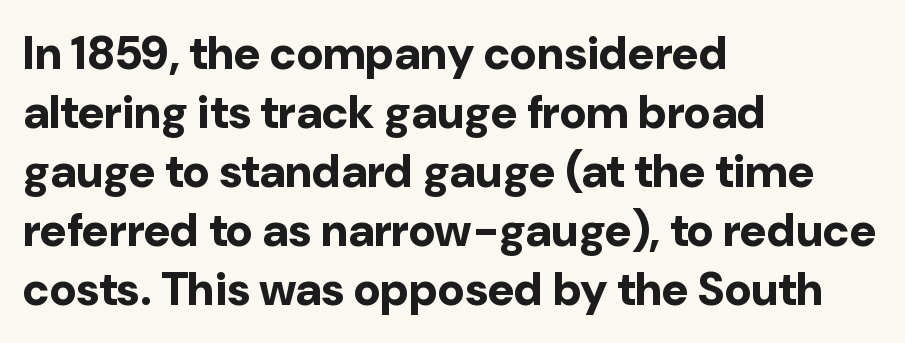
The image shows 46 px bold sans-serif type, upright; set left-aligned, normal line spacing (1.28x), normal letter spacing, not underlined; low stroke contrast and a medium x-height.
